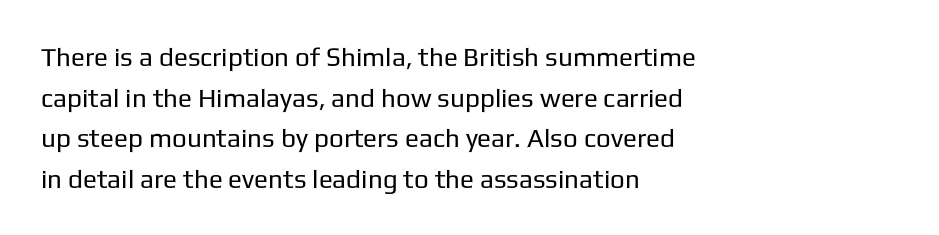
The zone under the glyphs is completely vacant. Letters have the restrained weight of plain body copy at most. Line beginnings align vertically; line endings do not. The gaps between neighbouring characters are ordinary and unremarkable.
